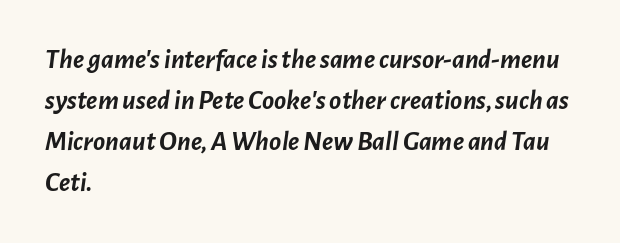
The image shows 28 px semibold type, italic (leaning right); set left-aligned, normal line spacing (1.47x), normal letter spacing, not underlined; low stroke contrast and a medium x-height.
